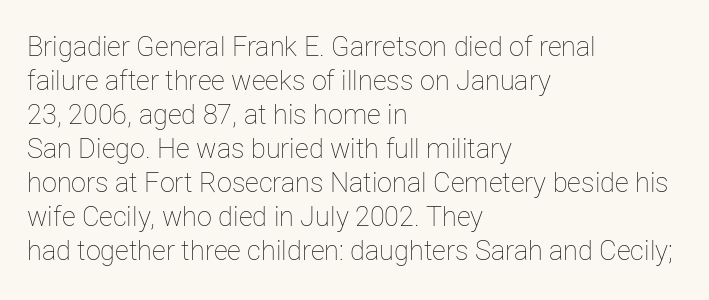
Q: Is the text bold? A: No.
Q: Is the text italic (slanted)? A: No, it is upright.
Q: Is the text underlined? A: No.
Q: How is the paragraph aligned? A: Left-aligned.
Q: Is the spacing between letters normal or unusually wide? A: Normal.
Q: Is the spacing between lines tight, normal or loose? A: Normal.
